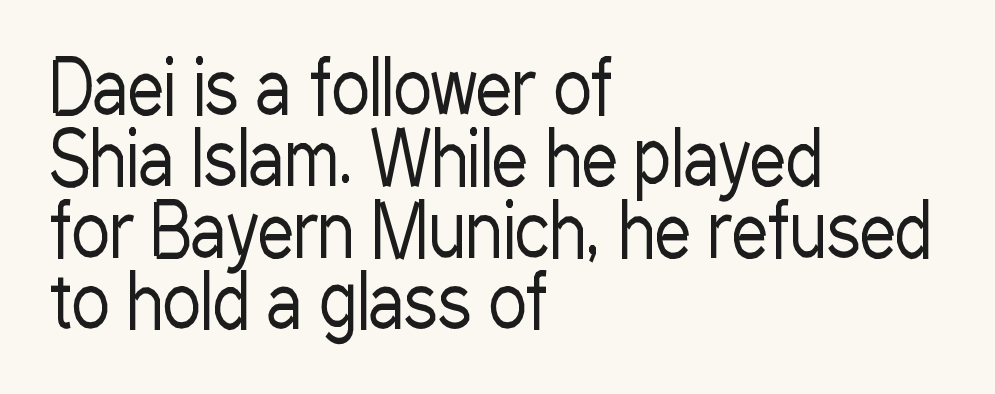
{"serif": "no", "italic": "no", "bold": "no", "weight": "regular", "width": "condensed", "stroke_contrast": "low", "x_height": "medium", "monospaced": "no", "underline": "no", "align": "left", "line_spacing": "tight", "line_spacing_ratio": 0.99, "letter_spacing": "normal", "letter_spacing_em": 0.0, "glyph_px": 72}
